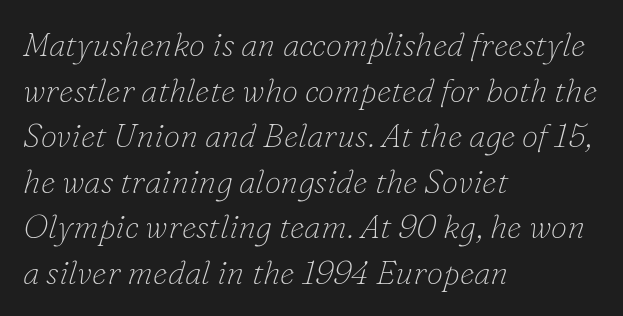
{"serif": "yes", "italic": "yes", "lean": "right", "slant_degrees": 16, "bold": "no", "weight": "thin", "width": "normal", "stroke_contrast": "low", "x_height": "small", "monospaced": "no", "underline": "no", "align": "left", "line_spacing": "normal", "line_spacing_ratio": 1.38, "letter_spacing": "normal", "letter_spacing_em": 0.0, "glyph_px": 33}
